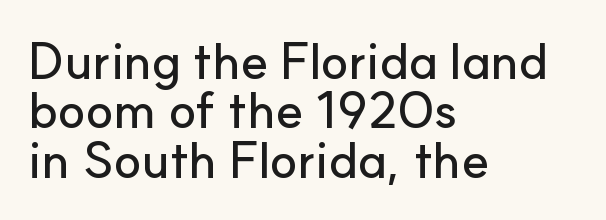
Short note: letters normally spaced. Tightly led — the rows are bunched. These lines are composed in type without serifs. The face used here is proportionally spaced, like ordinary book or web type. Bare-footed words on every line.
